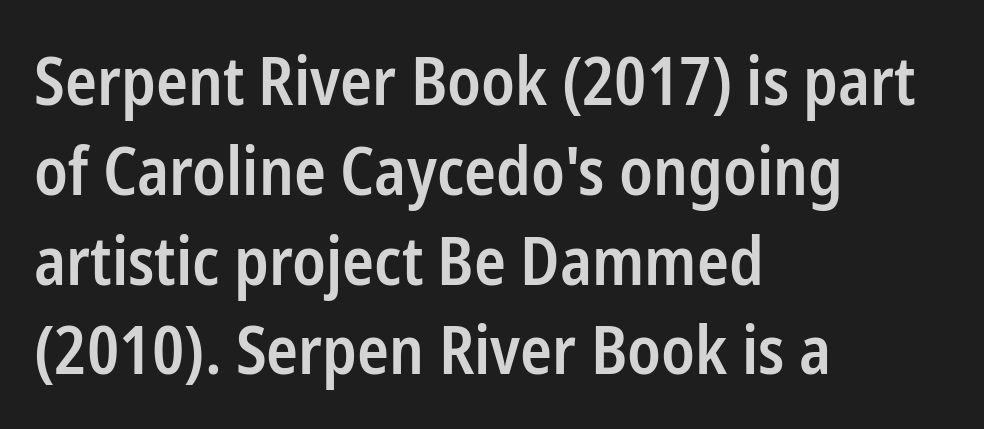
Does the lettering tilt? It doesn't — this is upright. A bit beefed up — I'd call it semibold rather than bold. Quick note: underline off. Caption: multi-line text, flush left, ragged right. This sample has the flowing, uneven cadence of proportional lettering. Normally led — the rows are evenly, conventionally spaced.
